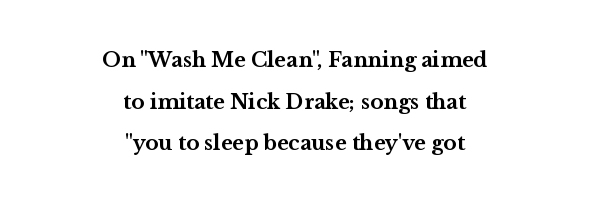
The image shows 20 px bold type, upright; set centered, loose line spacing (2.08x), normal letter spacing, not underlined.
